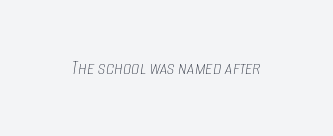
The image shows 21 px text type, italic (leaning right); set normal letter spacing, not underlined.
